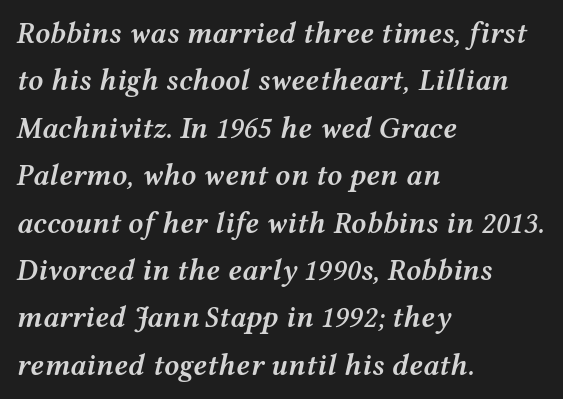
Q: Is the text bold? A: Semi-bold.
Q: Is the text italic (slanted)? A: Yes, it leans right by about 12 degrees.
Q: Is the text underlined? A: No.
Q: How is the paragraph aligned? A: Left-aligned.
Q: Is the spacing between letters normal or unusually wide? A: Normal.
Q: Is the spacing between lines tight, normal or loose? A: Normal.
Q: Width (condensed, normal, or wide)? A: Wide.
Q: Stroke contrast? A: Medium.
Q: x-height? A: Medium.
Q: Monospaced? A: No.
